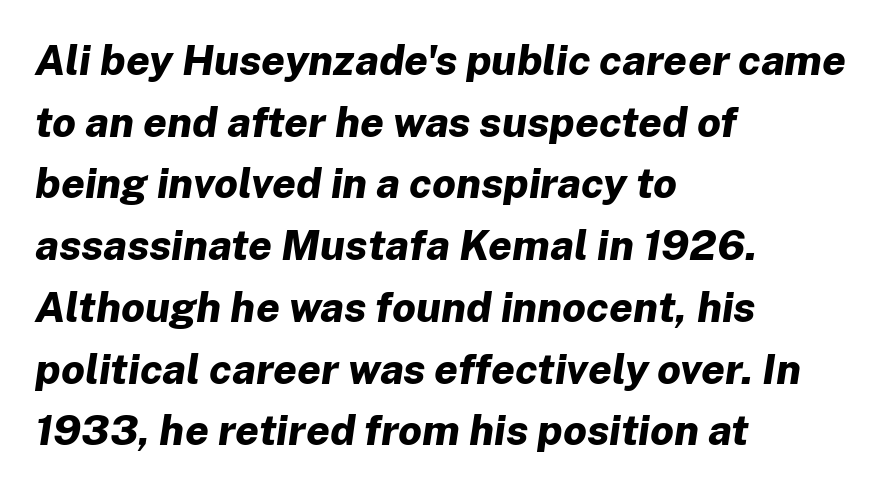
What's the leading like? Ordinary, nothing unusual. The passage shown is typed in a proportional face where columns would drift. The passage shown has conventional tracking throughout. One-word summary of the alignment: left.
